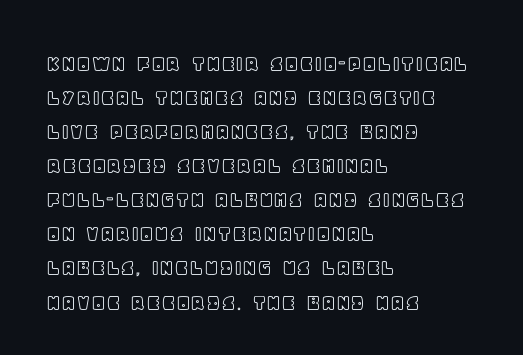
Each word holds together tightly as a unit, with standard inter-letter gaps. Horizontally, the lines are justified to the leading edge only. Check the space under the baseline: it is left empty. Leading matches the norm, producing a regular column.
